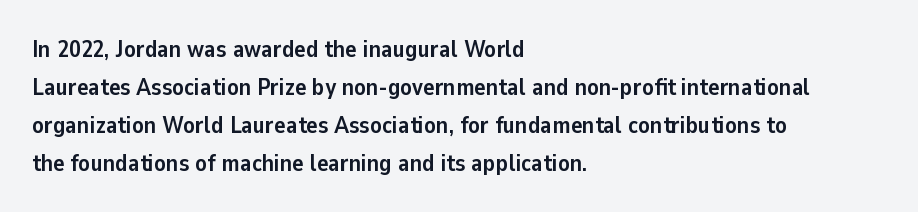
{"italic": "no", "bold": "yes", "underline": "no", "align": "left", "line_spacing": "normal", "line_spacing_ratio": 1.58, "letter_spacing": "normal", "letter_spacing_em": 0.0, "glyph_px": 24}
